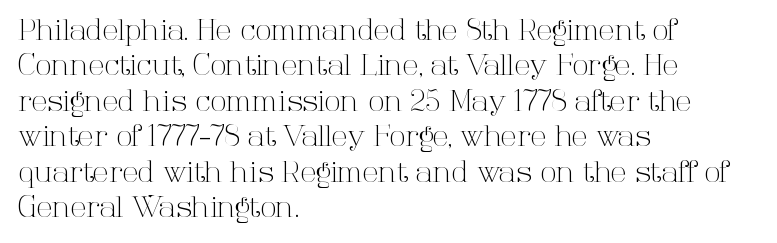
{"serif": "yes", "italic": "no", "bold": "no", "weight": "light", "width": "normal", "stroke_contrast": "high", "x_height": "medium", "monospaced": "no", "underline": "no", "align": "left", "line_spacing_ratio": 1.22, "letter_spacing": "normal", "letter_spacing_em": 0.0, "glyph_px": 29}
